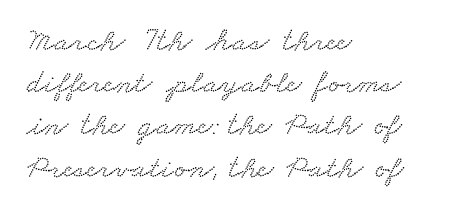
{"serif": "yes", "width": "wide", "stroke_contrast": "low", "x_height": "small", "monospaced": "no", "underline": "no", "align": "left", "line_spacing": "normal", "line_spacing_ratio": 1.28, "letter_spacing": "normal", "letter_spacing_em": 0.0, "glyph_px": 33}
